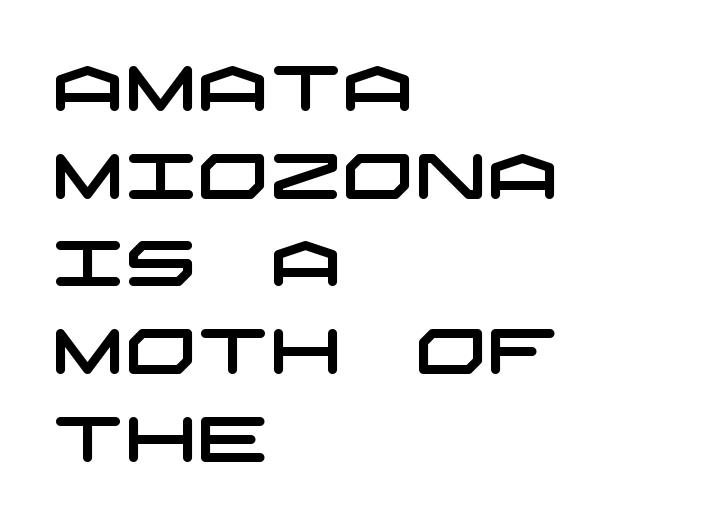
The image shows 64 px wide sans-serif type; set left-aligned, normal line spacing (1.37x), normal letter spacing, not underlined; low stroke contrast and a large x-height.
